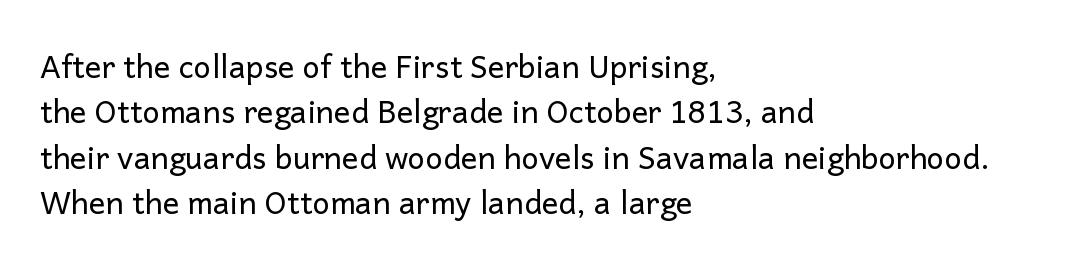
Is this a fixed-width face? No — the glyphs have proportional, varying widths. Bare-footed words on every line. Short and long lines alike share a common starting point at left. Between one letter and the next there's only the usual sliver of space. The specimen reads as upright at a glance.
